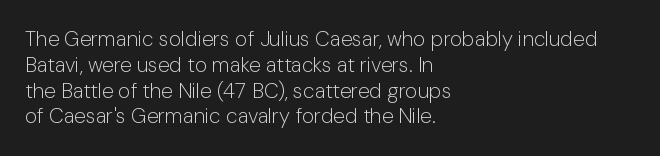
{"italic": "no", "bold": "no", "underline": "no", "align": "left", "line_spacing_ratio": 1.23, "letter_spacing": "normal", "letter_spacing_em": 0.0, "glyph_px": 21}
